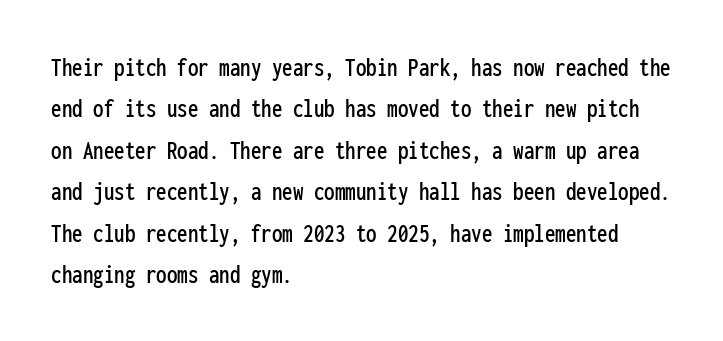
The image shows 28 px condensed sans-serif type, upright, monospaced; set left-aligned, normal line spacing (1.48x), normal letter spacing, not underlined; low stroke contrast and a medium x-height.
